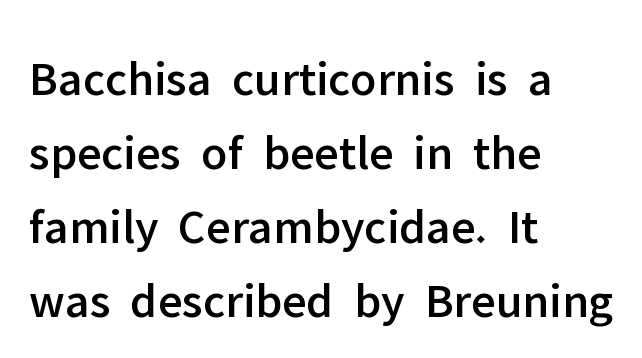
The image shows 50 px sans-serif type, upright; set left-aligned, normal line spacing (1.48x), normal letter spacing, not underlined; low stroke contrast and a medium x-height.
